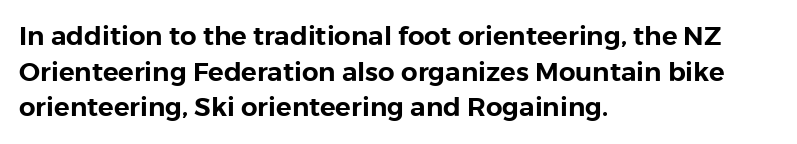
{"italic": "no", "underline": "no", "align": "left", "line_spacing": "normal", "line_spacing_ratio": 1.37, "letter_spacing": "normal", "letter_spacing_em": 0.0, "glyph_px": 26}
